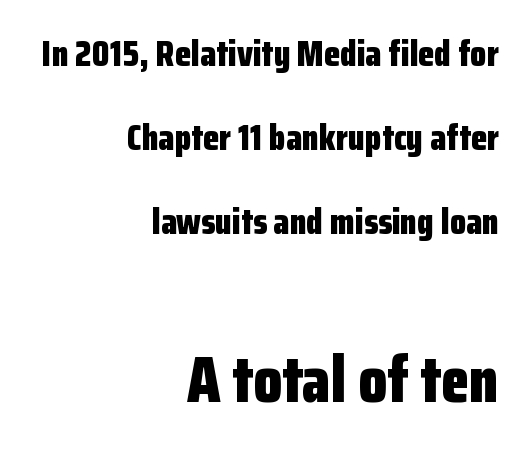
{"serif": "no", "italic": "no", "bold": "yes", "weight": "bold", "width": "condensed", "stroke_contrast": "low", "x_height": "medium", "monospaced": "no", "underline": "no", "align": "right", "line_spacing": "loose", "line_spacing_ratio": 2.27, "letter_spacing": "normal", "letter_spacing_em": 0.0, "larger_block": "second", "size_ratio": 1.76, "glyph_px": 65}
